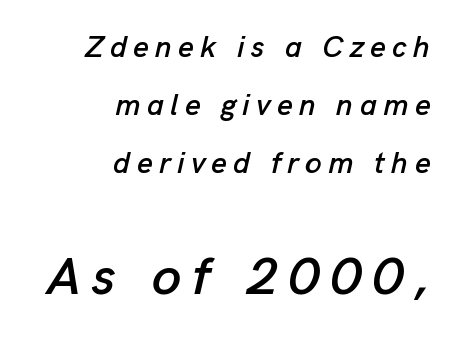
Q: Is the text italic (slanted)? A: Yes, it leans right by about 13 degrees.
Q: Is the text underlined? A: No.
Q: How is the paragraph aligned? A: Right-aligned.
Q: Is the spacing between letters normal or unusually wide? A: Unusually wide.
Q: Is the spacing between lines tight, normal or loose? A: Loose.
Q: Which block of text is set in a larger size, the first (top) or the second (bottom)? A: The second (bottom) one.
Q: Width (condensed, normal, or wide)? A: Normal.
Q: Stroke contrast? A: Low.
Q: x-height? A: Medium.
Q: Monospaced? A: No.
